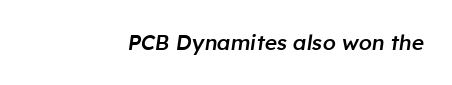
Q: Is the text bold? A: Semi-bold.
Q: Is the text italic (slanted)? A: Yes, it leans right by about 8 degrees.
Q: Is the text underlined? A: No.
Q: Is the spacing between letters normal or unusually wide? A: Normal.
